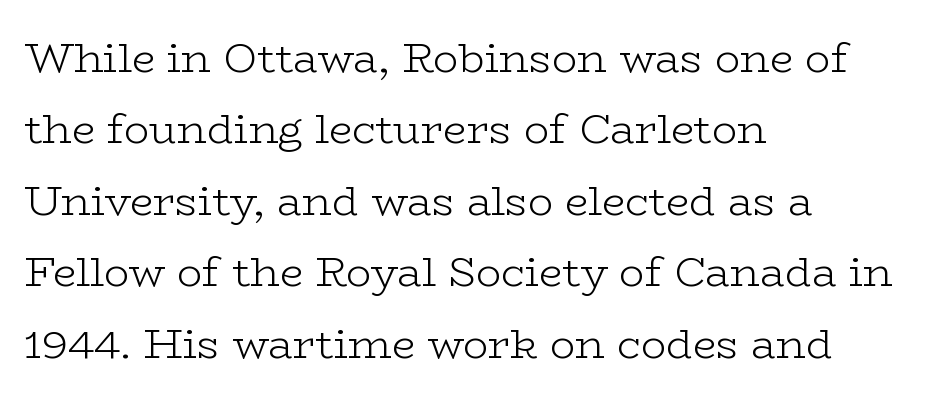
The image shows 42 px light, wide serif type, upright; set left-aligned, normal line spacing (1.7x), normal letter spacing, not underlined; low stroke contrast and a medium x-height.
